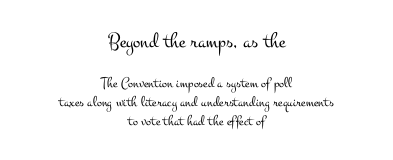
The image shows 22 px text type; set centered, normal line spacing (1.28x), normal letter spacing, not underlined; the first (top) block is 1.47x larger.
